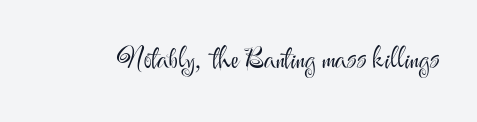
{"serif": "no", "bold": "no", "weight": "light", "width": "normal", "stroke_contrast": "medium", "x_height": "small", "monospaced": "no", "underline": "no", "letter_spacing": "normal", "letter_spacing_em": 0.0, "glyph_px": 28}
